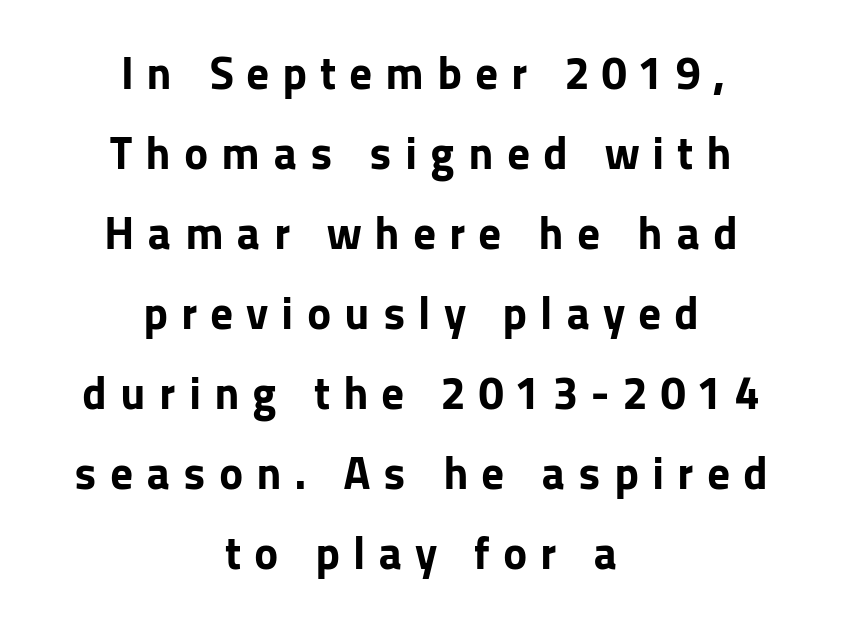
{"serif": "no", "italic": "no", "bold": "yes", "weight": "bold", "width": "normal", "stroke_contrast": "low", "x_height": "medium", "monospaced": "no", "underline": "no", "align": "center", "line_spacing_ratio": 1.74, "letter_spacing": "wide", "letter_spacing_em": 0.28, "glyph_px": 46}
